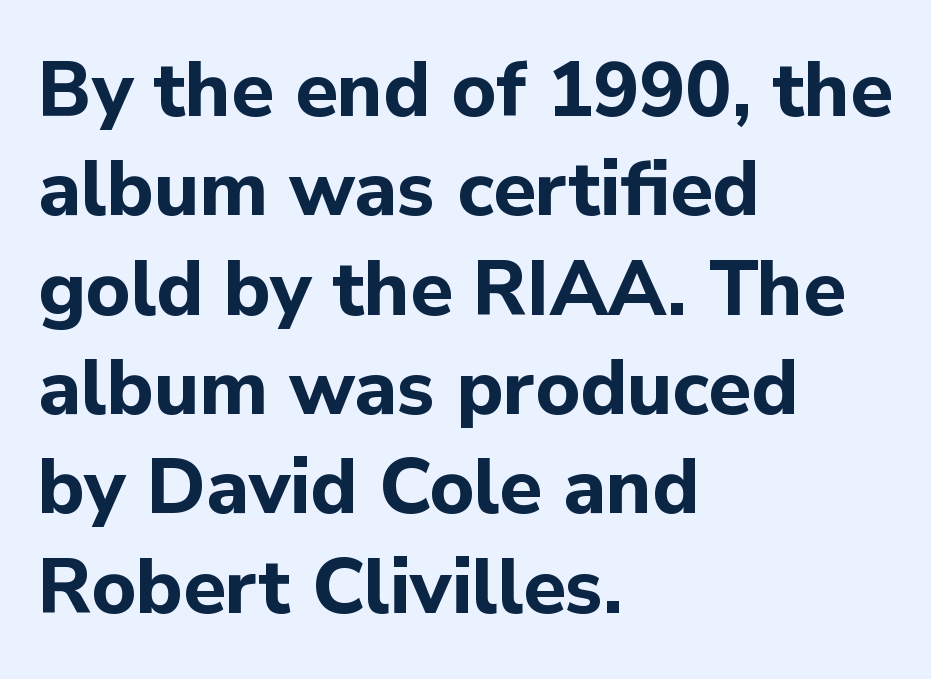
{"serif": "no", "italic": "no", "bold": "yes", "weight": "bold", "width": "normal", "stroke_contrast": "low", "x_height": "medium", "monospaced": "no", "underline": "no", "align": "left", "line_spacing": "normal", "line_spacing_ratio": 1.29, "letter_spacing": "normal", "letter_spacing_em": 0.0, "glyph_px": 77}
